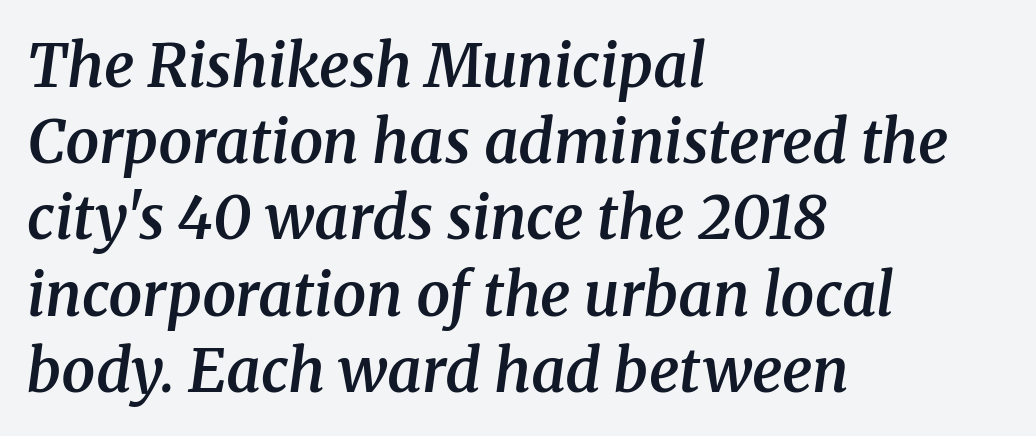
Every letter is mildly thick-stroked: semibold rather than bold. Students, observe: this is what conventionally led text looks like. Varying glyph widths throughout — classic text-font behaviour. The type is set solid horizontally, with unmodified tracking. This sample is left-justified, so line endings fall wherever the words run out. The foot of each line stays bare and open.
